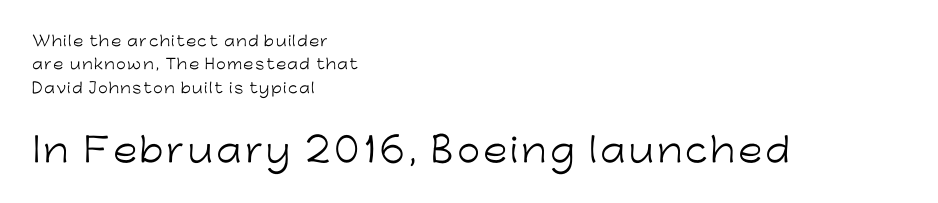
{"serif": "no", "italic": "no", "bold": "no", "weight": "light", "width": "normal", "stroke_contrast": "low", "x_height": "medium", "monospaced": "no", "underline": "no", "align": "left", "line_spacing": "normal", "line_spacing_ratio": 1.67, "larger_block": "second", "size_ratio": 2.36, "glyph_px": 33}
